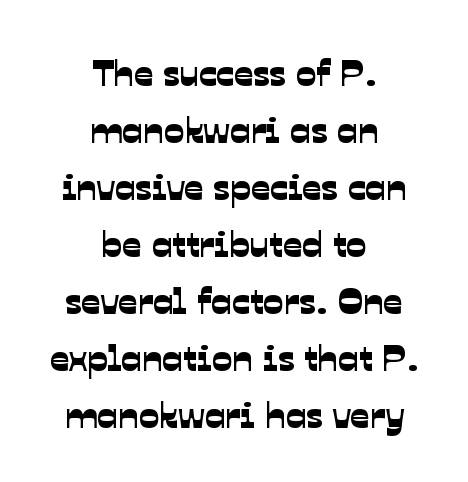
Clear beneath every line of the passage. Horizontal alignment here is central, giving a formal, balanced look. These lines keep a tight, regular rhythm from letter to letter. Note the varied advance widths — an 'i' is clearly narrower than an 'm'. Successive baselines arrive at the customary interval. A typesetter would label this face a sans.
